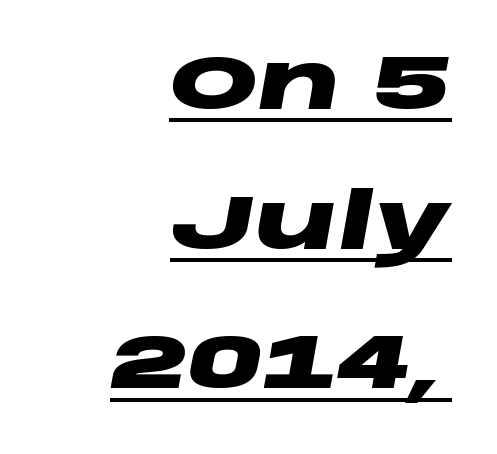
{"italic": "yes", "lean": "right", "slant_degrees": 10, "bold": "yes", "weight": "heavy", "width": "wide", "stroke_contrast": "low", "x_height": "large", "monospaced": "no", "underline": "yes", "align": "right", "line_spacing_ratio": 1.79, "letter_spacing": "normal", "letter_spacing_em": 0.0, "glyph_px": 78}
